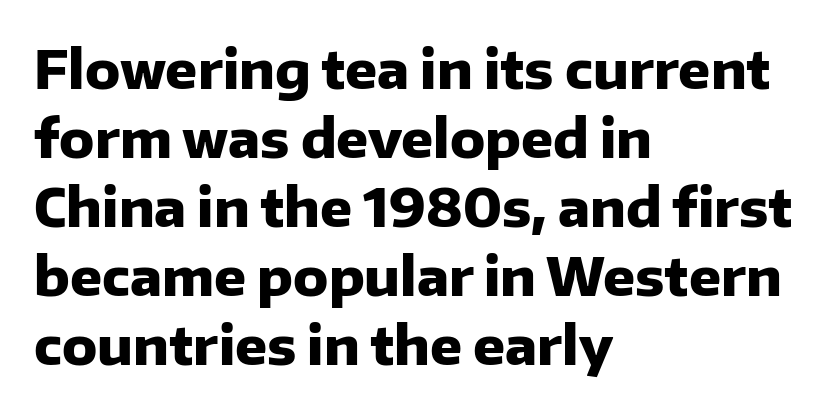
The gap between lines stays unmarked. One glance says typical: line gaps are just what's usual. Spacing verdict: proportional, widths tailored to each character. The passage is arranged the way most books set body copy — flush left. Italic? Not at all — the glyphs are vertical.
